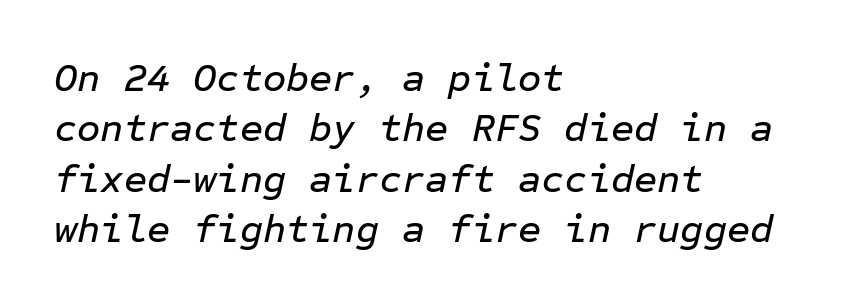
{"italic": "yes", "lean": "right", "slant_degrees": 12, "width": "normal", "stroke_contrast": "low", "x_height": "medium", "monospaced": "yes", "underline": "no", "align": "left", "line_spacing": "normal", "line_spacing_ratio": 1.26, "letter_spacing": "normal", "letter_spacing_em": 0.0, "glyph_px": 40}
